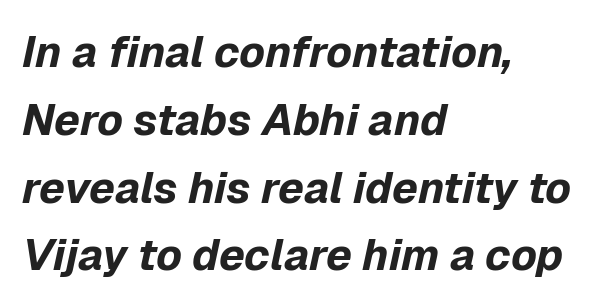
The image shows 44 px bold type, italic (leaning right); set left-aligned, normal line spacing (1.54x), normal letter spacing, not underlined; low stroke contrast and a medium x-height.
